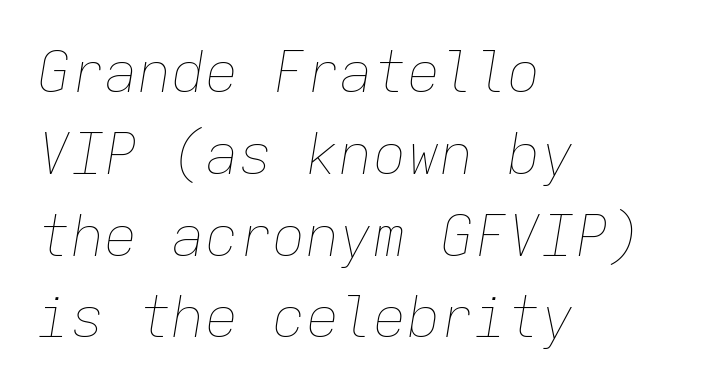
The image shows 56 px thin type, italic (leaning right), monospaced; set left-aligned, normal line spacing (1.46x), normal letter spacing, not underlined; low stroke contrast and a medium x-height.
